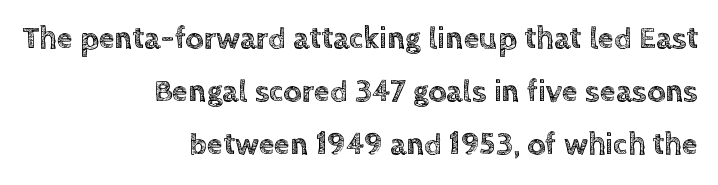
Vertical spacing — default. These lines are rendered in a variable-pitch font. The paragraph shown leans on its right margin. The tracking reads as untouched default to a designer's eye. The strip under each line holds only bare page.
